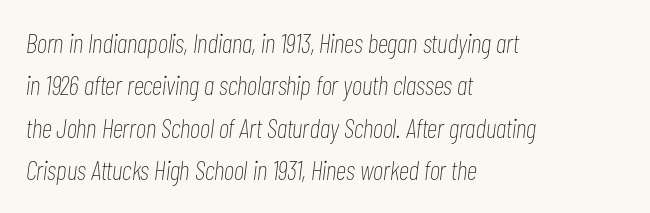
Posture: slanted. Horizontal alignment here is leftward, the default for most running prose. The baseline area is clear. Regarding leading, the lines here are spaced in the standard way. No heavy texture on the line: the type isn't bold. These lines keep a tight, regular rhythm from letter to letter.
